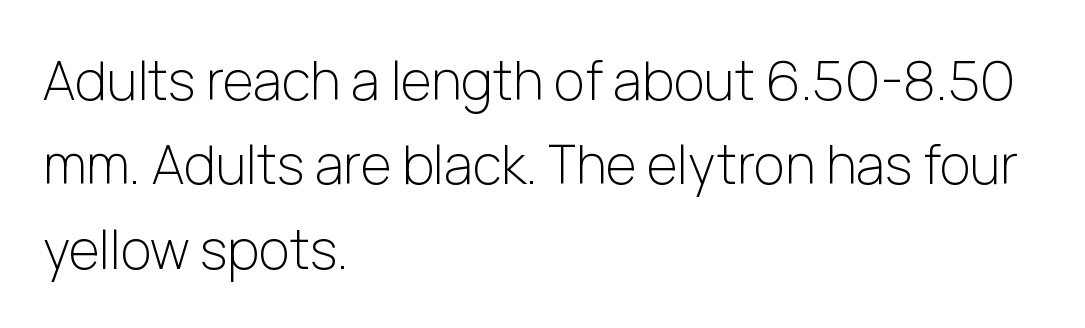
The image shows 53 px light sans-serif type, upright; set left-aligned, normal line spacing (1.59x), normal letter spacing, not underlined; low stroke contrast and a medium x-height.
